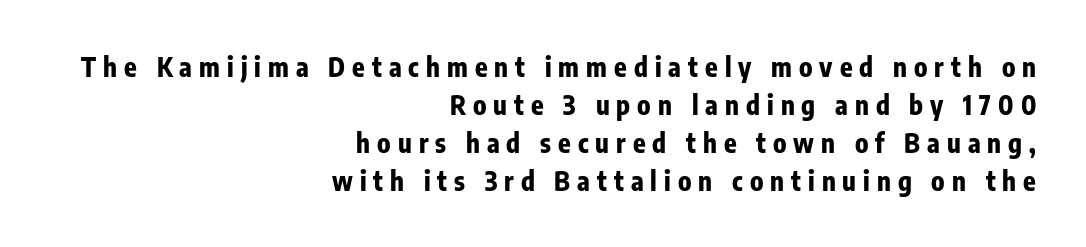
{"italic": "no", "bold": "yes", "underline": "no", "align": "right", "line_spacing": "normal", "line_spacing_ratio": 1.46, "letter_spacing": "wide", "letter_spacing_em": 0.27, "glyph_px": 26}
